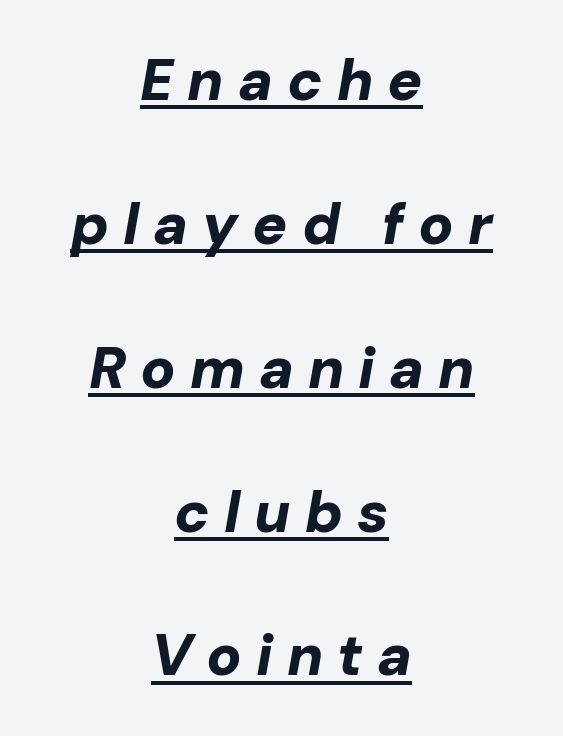
The image shows 58 px bold type, italic (leaning right); set centered, loose line spacing (2.48x), unusually wide letter spacing (+0.24 em), underlined; low stroke contrast and a medium x-height.
